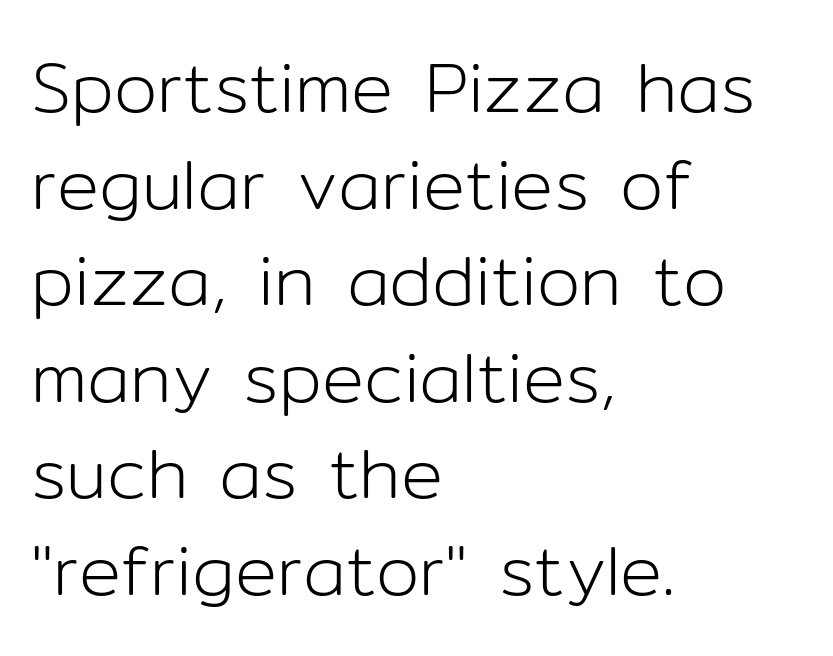
The letterforms sit at book weight or below. These lines are rendered in a variable-pitch font. You can tell from the bare stems that sans-serif type was used. If you measured baseline to baseline, you'd find a middling distance.
